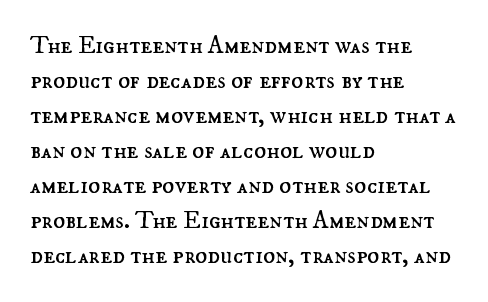
Nobody drew a line under any word here. The passage is arranged the way most books set body copy — flush left. Is the stroke heavy? The answer is a plain regular-or-lighter. Nobody touched the tracking dial on this one. A roman cut, with each character standing at attention. The space between consecutive lines is moderate.
